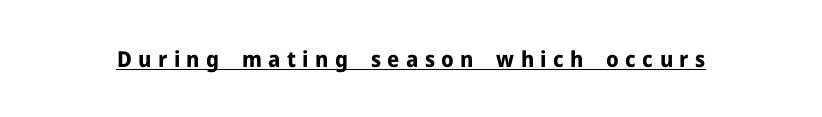
Posture: straight, roman, zero tilt. The tracking reads as deliberately expanded to a designer's eye. The specimen includes a rule beneath the text block's lines. The letters are bold, with thick, heavy strokes.
